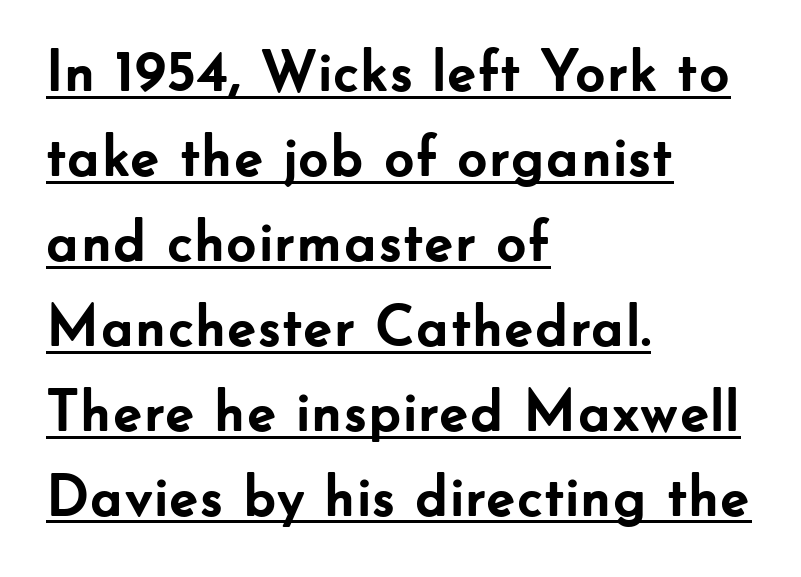
The image shows 59 px semibold sans-serif type, upright; set left-aligned, normal line spacing (1.44x), normal letter spacing, underlined; low stroke contrast and a small x-height.
